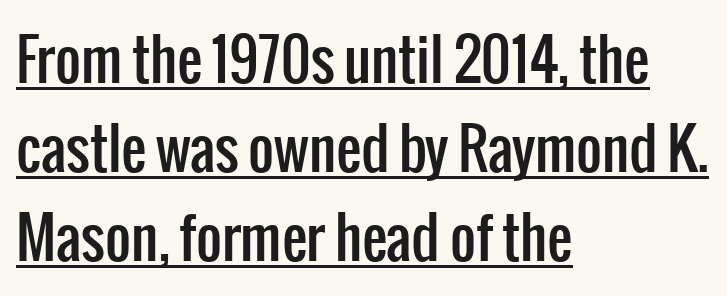
The image shows 56 px condensed sans-serif type, upright; set left-aligned, normal line spacing (1.59x), normal letter spacing, underlined; low stroke contrast and a medium x-height.
